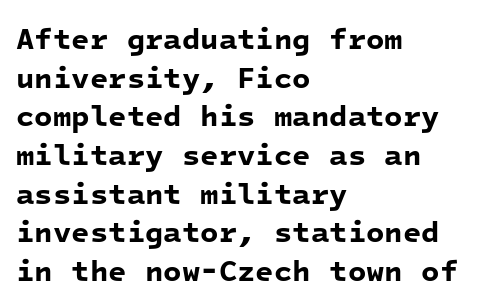
The image shows 30 px bold sans-serif type, monospaced; set left-aligned, normal line spacing (1.29x), normal letter spacing, not underlined; low stroke contrast and a medium x-height.
